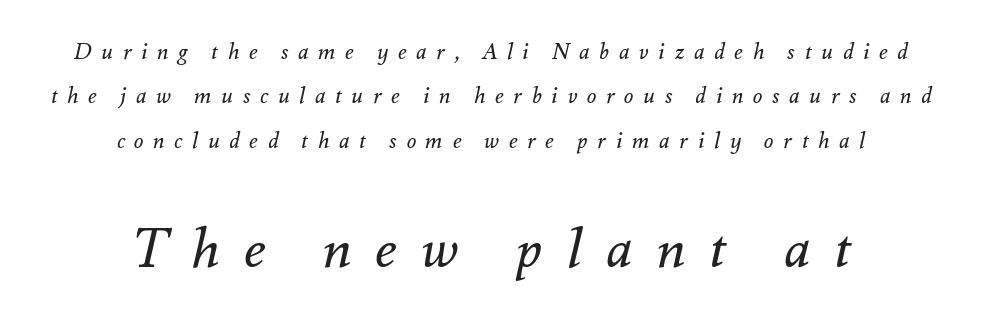
The image shows 55 px regular-weight type, italic (leaning right); set centered, loose line spacing (2.02x), unusually wide letter spacing (+0.44 em), not underlined; the second (bottom) block is 2.5x larger; medium stroke contrast and a small x-height.
